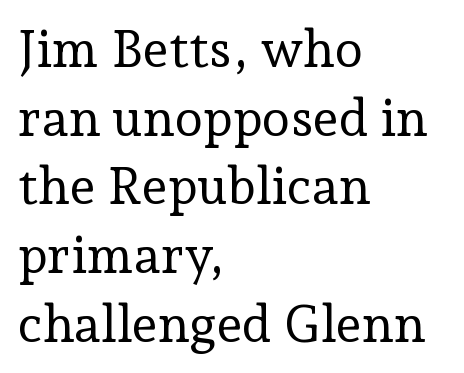
Q: Is the text bold? A: No.
Q: Is the text italic (slanted)? A: No, it is upright.
Q: Is the typeface a serif or a sans-serif typeface? A: Serif.
Q: Is the text underlined? A: No.
Q: How is the paragraph aligned? A: Left-aligned.
Q: Is the spacing between letters normal or unusually wide? A: Normal.
Q: Is the spacing between lines tight, normal or loose? A: Normal.
Q: Width (condensed, normal, or wide)? A: Normal.
Q: Stroke contrast? A: Low.
Q: x-height? A: Medium.
Q: Monospaced? A: No.
